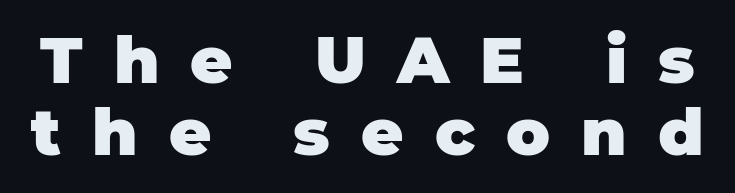
Q: Is the text bold? A: Yes.
Q: Is the text italic (slanted)? A: No, it is upright.
Q: Is the typeface a serif or a sans-serif typeface? A: Sans-serif.
Q: Is the text underlined? A: No.
Q: Is the spacing between letters normal or unusually wide? A: Unusually wide.
Q: Is the spacing between lines tight, normal or loose? A: Tight.
Q: Width (condensed, normal, or wide)? A: Normal.
Q: Stroke contrast? A: Low.
Q: x-height? A: Large.
Q: Monospaced? A: No.
